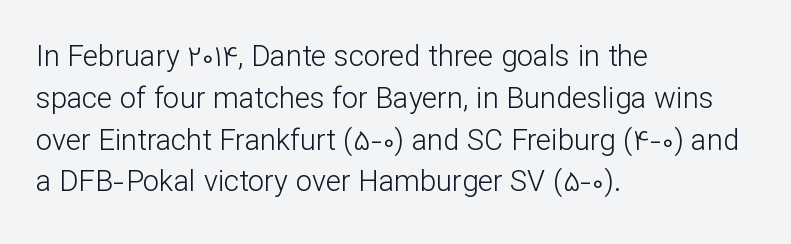
Q: Is the text bold? A: No.
Q: Is the text italic (slanted)? A: No, it is upright.
Q: Is the typeface a serif or a sans-serif typeface? A: Sans-serif.
Q: Is the text underlined? A: No.
Q: How is the paragraph aligned? A: Left-aligned.
Q: Is the spacing between letters normal or unusually wide? A: Normal.
Q: Is the spacing between lines tight, normal or loose? A: Normal.
Q: Width (condensed, normal, or wide)? A: Normal.
Q: Stroke contrast? A: Low.
Q: x-height? A: Medium.
Q: Monospaced? A: No.
